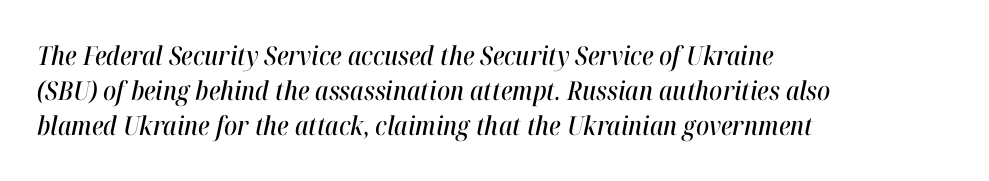
{"italic": "yes", "lean": "right", "slant_degrees": 12, "underline": "no", "align": "left", "line_spacing": "normal", "line_spacing_ratio": 1.35, "letter_spacing": "normal", "letter_spacing_em": 0.0, "glyph_px": 26}
